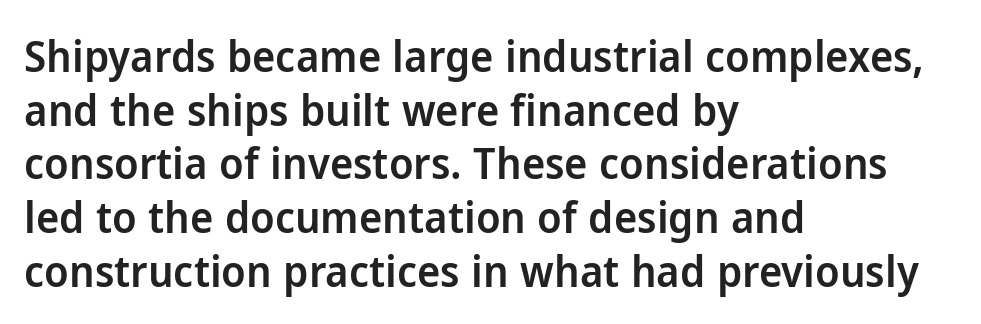
{"serif": "no", "italic": "no", "bold": "semi", "weight": "semibold", "width": "normal", "stroke_contrast": "low", "x_height": "medium", "monospaced": "no", "underline": "no", "align": "left", "line_spacing_ratio": 1.22, "letter_spacing": "normal", "letter_spacing_em": 0.0, "glyph_px": 44}
